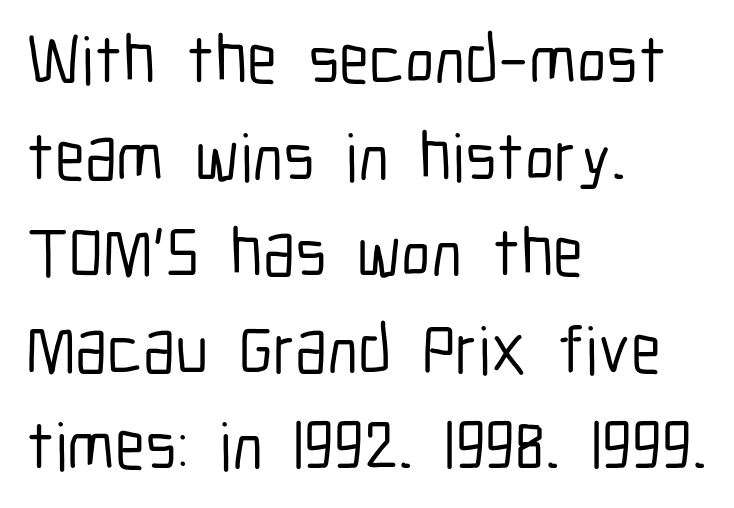
The image shows 68 px condensed sans-serif type, upright; set left-aligned, normal line spacing (1.42x), normal letter spacing, not underlined; low stroke contrast and a medium x-height.
